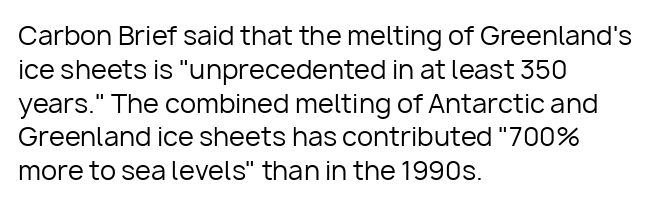
{"italic": "no", "bold": "no", "underline": "no", "align": "left", "line_spacing": "normal", "line_spacing_ratio": 1.3, "letter_spacing": "normal", "letter_spacing_em": 0.0, "glyph_px": 26}
